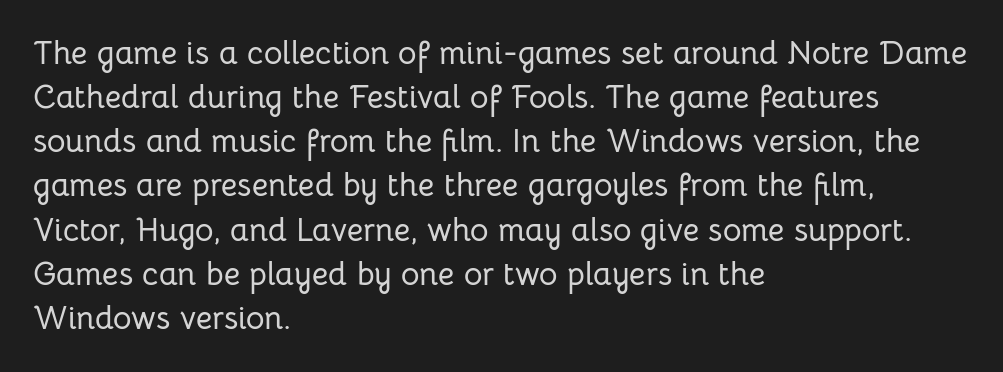
{"serif": "no", "italic": "no", "width": "normal", "stroke_contrast": "low", "x_height": "medium", "monospaced": "no", "underline": "no", "align": "left", "line_spacing": "normal", "line_spacing_ratio": 1.38, "letter_spacing": "normal", "letter_spacing_em": 0.0, "glyph_px": 32}
